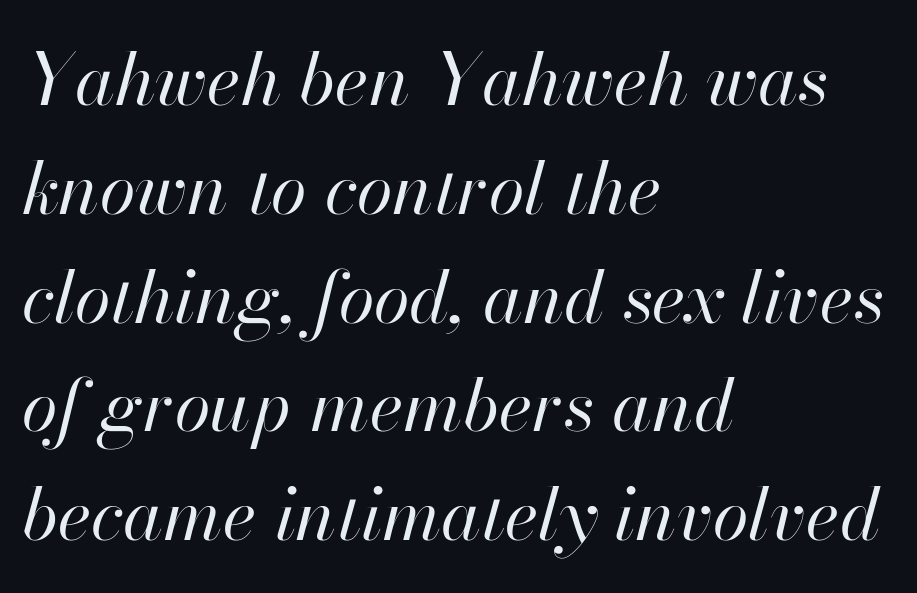
Glance below the letters and you will spot only blank space. On a weight scale, this lands at 450 or below. The rendering uses natural spacing where letterforms have individual widths. When letters slant like this, we call the style italic. Horizontally, the lines are justified to the leading edge only. Letter spacing: default.
